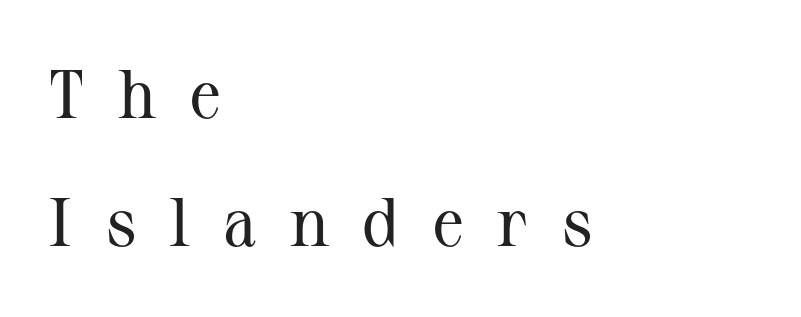
Q: Is the text bold? A: No.
Q: Is the text italic (slanted)? A: No, it is upright.
Q: Is the typeface a serif or a sans-serif typeface? A: Serif.
Q: Is the text underlined? A: No.
Q: How is the paragraph aligned? A: Left-aligned.
Q: Is the spacing between letters normal or unusually wide? A: Unusually wide.
Q: Width (condensed, normal, or wide)? A: Normal.
Q: Stroke contrast? A: Medium.
Q: x-height? A: Medium.
Q: Monospaced? A: No.
